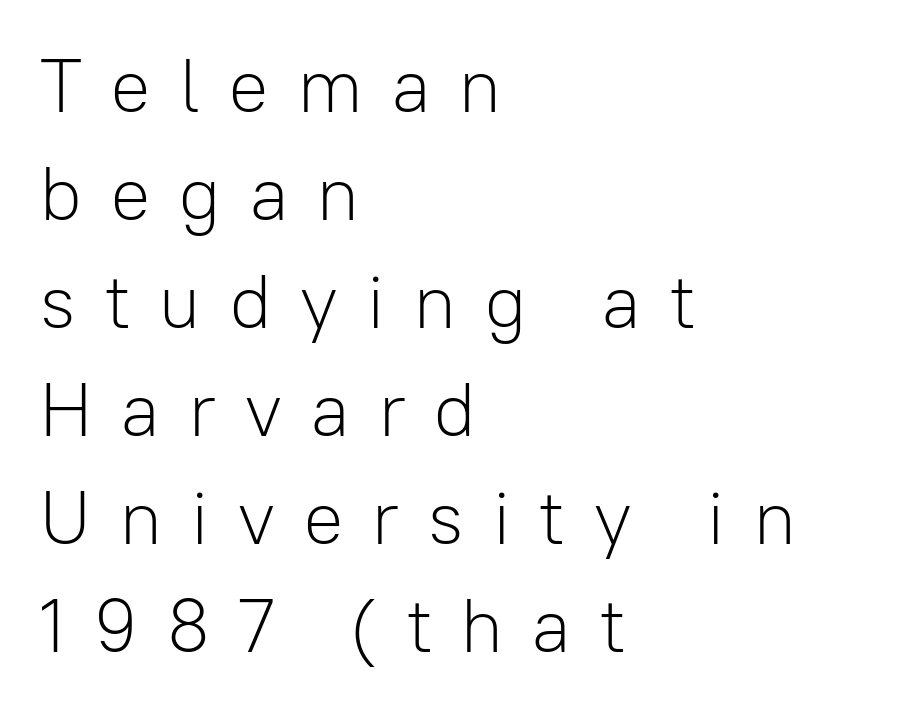
The image shows 76 px light sans-serif type, upright; set left-aligned, normal line spacing (1.42x), unusually wide letter spacing (+0.36 em), not underlined; low stroke contrast and a medium x-height.
